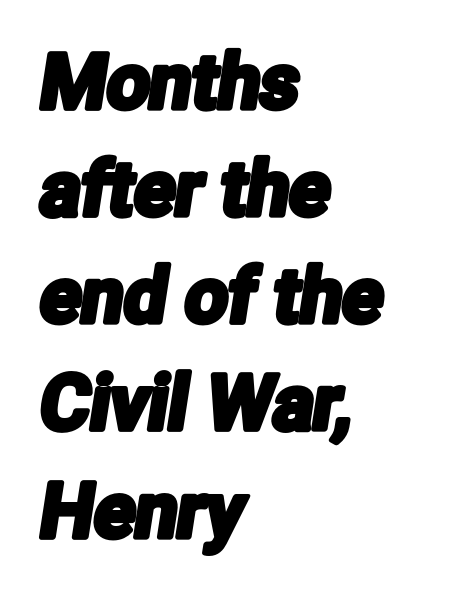
{"serif": "no", "width": "condensed", "stroke_contrast": "low", "x_height": "medium", "monospaced": "no", "underline": "no", "align": "left", "line_spacing": "normal", "line_spacing_ratio": 1.41, "letter_spacing": "normal", "letter_spacing_em": 0.0, "glyph_px": 76}
